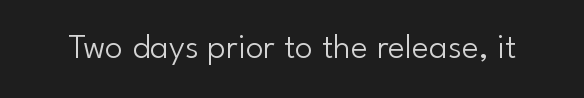
Honestly, there is no underline to notice here at all. Look at the bottom of the vertical strokes: they stop flat, with no serifs. The type is set solid horizontally, with unmodified tracking. Character widths vary here, with narrow letters taking less room than wide ones. Is this a heavy cut? Hardly; it is regular or lighter.
